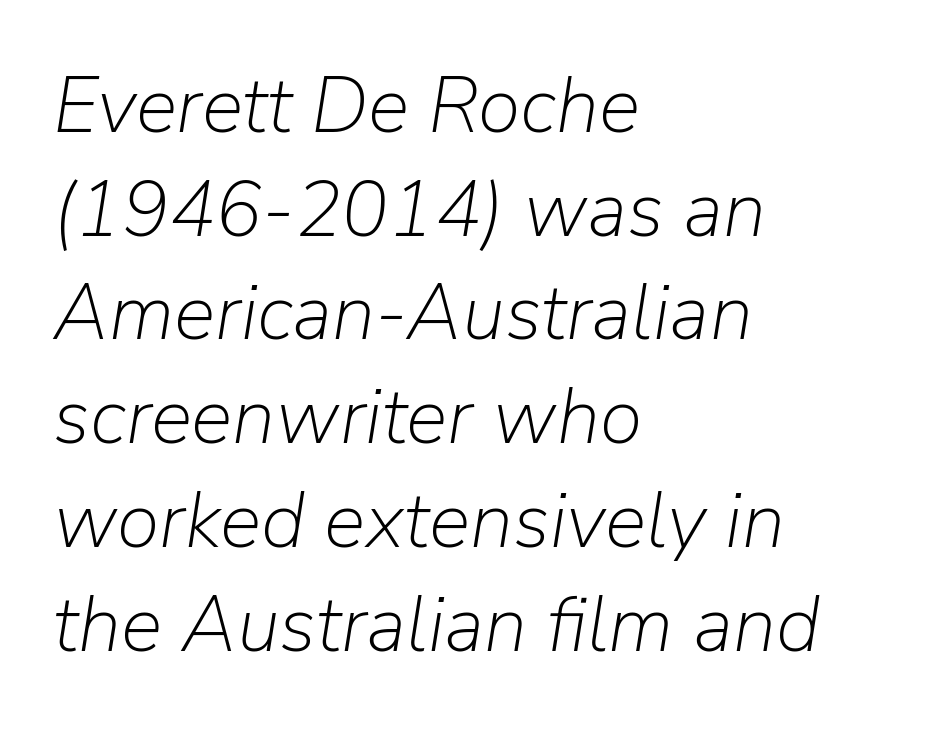
{"italic": "yes", "lean": "right", "slant_degrees": 9, "bold": "no", "weight": "light", "width": "normal", "stroke_contrast": "low", "x_height": "medium", "monospaced": "no", "underline": "no", "align": "left", "line_spacing": "normal", "line_spacing_ratio": 1.33, "letter_spacing": "normal", "letter_spacing_em": 0.0, "glyph_px": 78}
